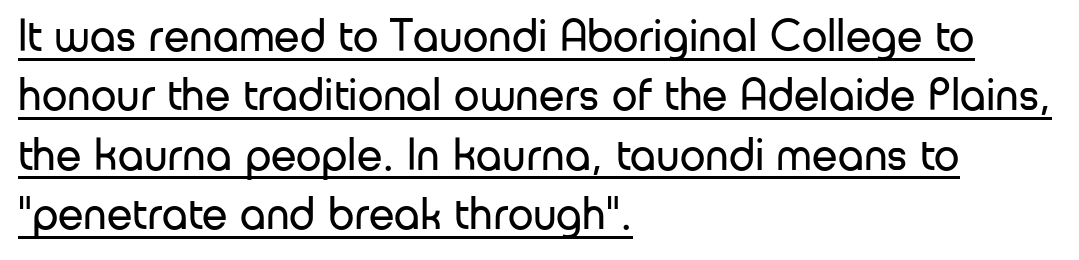
The image shows 46 px regular-weight sans-serif type, upright; set left-aligned, normal line spacing (1.29x), normal letter spacing, underlined; low stroke contrast and a medium x-height.
